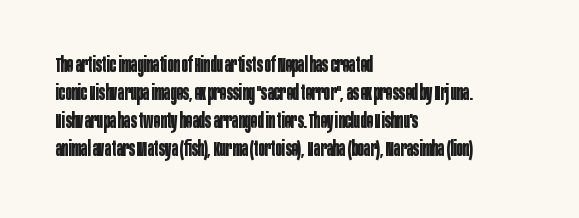
Anything drawn beneath the words? Only blank space. Evenly set lines give the paragraph a standard silhouette. In CSS terms this would be text-align: left. The font's upright variant was chosen for this text. Strokes here are thick enough to call this a true bold.
